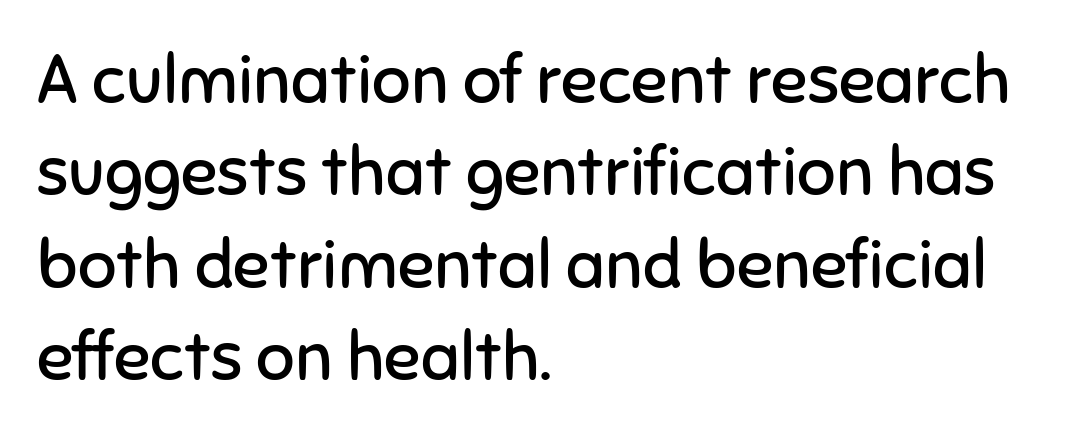
Q: Is the text bold? A: No.
Q: Is the text italic (slanted)? A: No, it is upright.
Q: Is the typeface a serif or a sans-serif typeface? A: Sans-serif.
Q: Is the text underlined? A: No.
Q: How is the paragraph aligned? A: Left-aligned.
Q: Is the spacing between letters normal or unusually wide? A: Normal.
Q: Is the spacing between lines tight, normal or loose? A: Normal.
Q: Width (condensed, normal, or wide)? A: Normal.
Q: Stroke contrast? A: Low.
Q: x-height? A: Medium.
Q: Monospaced? A: No.
